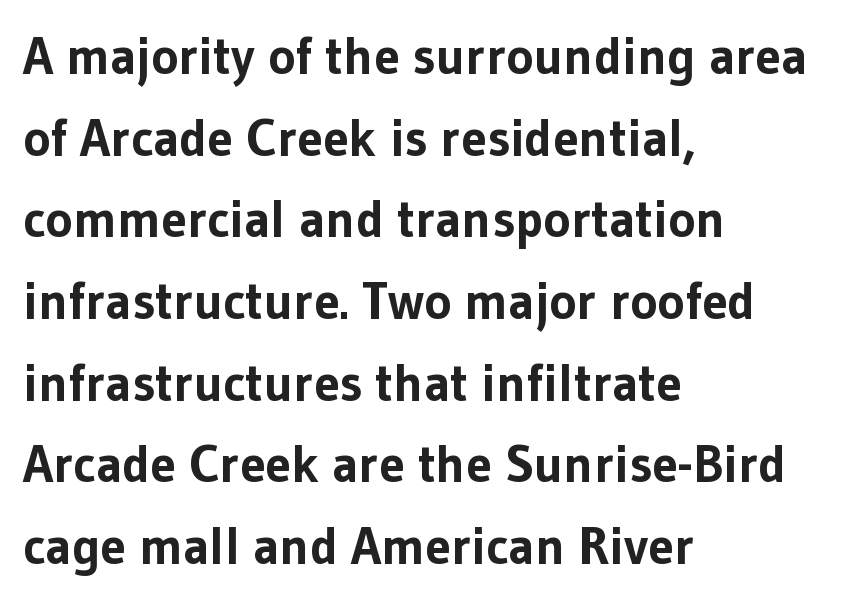
The words here are not underlined. Varying glyph widths throughout — classic text-font behaviour. Observe the absence of serifs on each vertical stroke in this sample. Whoever set this chose a conventional vertical rhythm. A dark, heavy texture on the line: the type is bold.
